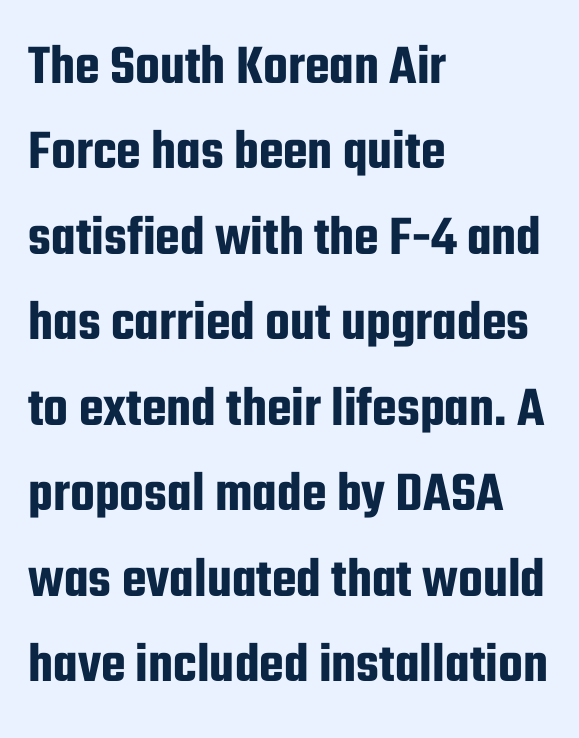
You could call the tracking neutral — neither tight nor loose. No word sits above an underline. The passage is arranged the way most books set body copy — flush left. The passage shown is typed in a proportional face where columns would drift.
